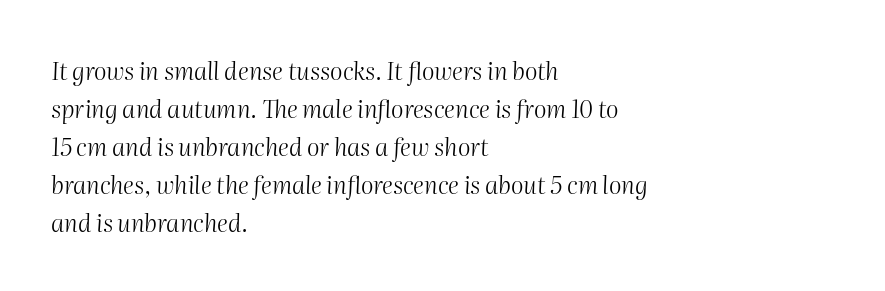
Q: Is the text bold? A: No.
Q: Is the text italic (slanted)? A: Yes, it leans right by about 2 degrees.
Q: Is the text underlined? A: No.
Q: How is the paragraph aligned? A: Left-aligned.
Q: Is the spacing between letters normal or unusually wide? A: Normal.
Q: Is the spacing between lines tight, normal or loose? A: Normal.
